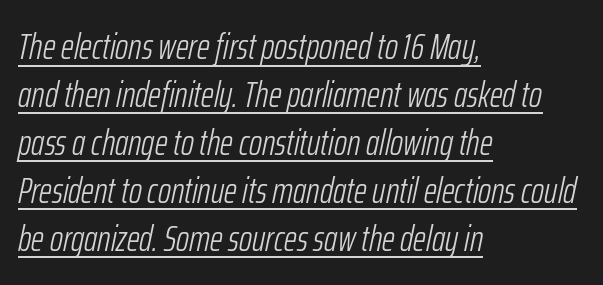
This reads as an unemphasized weight, regular at the heaviest. How would I describe the line gaps? Plain and ordinary. Posture: slanted. Typeset ragged right — the left edge is the straight one.
